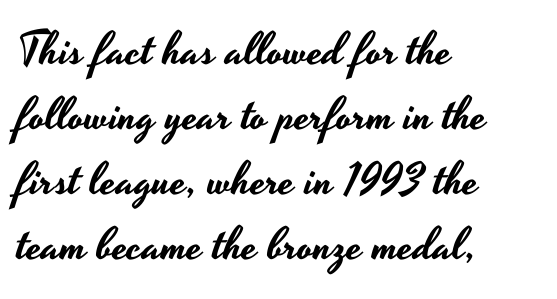
{"serif": "no", "width": "wide", "stroke_contrast": "low", "x_height": "small", "monospaced": "no", "underline": "no", "align": "left", "line_spacing": "normal", "line_spacing_ratio": 1.41, "letter_spacing": "normal", "letter_spacing_em": 0.0, "glyph_px": 46}
